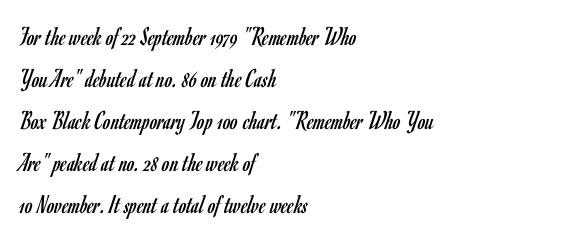
The image shows 27 px text type; set left-aligned, normal line spacing (1.56x), normal letter spacing, not underlined.
